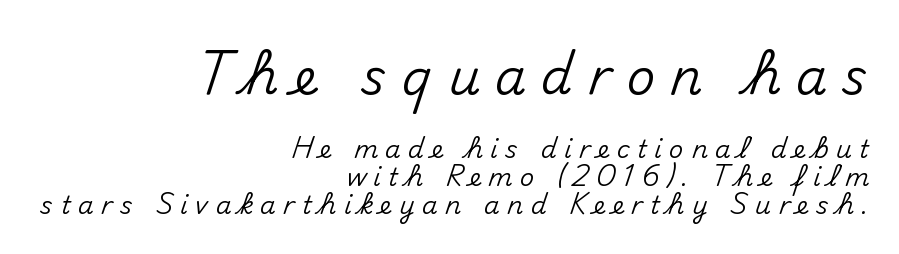
Block one is the big one; block two sits smaller underneath. Someone cranked the tracking dial way up on this one. The letters carry no serifs — their stems end cleanly without finishing strokes. Only glyphs here, with clear space below each row. Varying glyph widths throughout — classic text-font behaviour.
